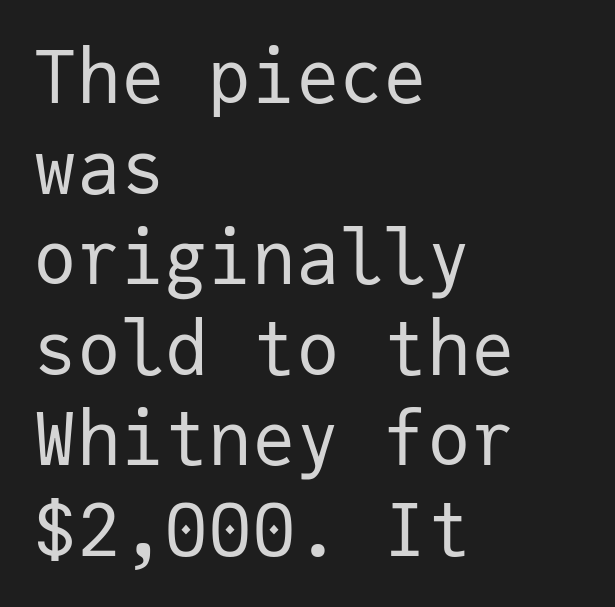
Q: Is the text bold? A: No.
Q: Is the text italic (slanted)? A: No, it is upright.
Q: Is the typeface a serif or a sans-serif typeface? A: Sans-serif.
Q: Is the text underlined? A: No.
Q: How is the paragraph aligned? A: Left-aligned.
Q: Is the spacing between letters normal or unusually wide? A: Normal.
Q: Width (condensed, normal, or wide)? A: Normal.
Q: Stroke contrast? A: Low.
Q: x-height? A: Medium.
Q: Monospaced? A: Yes.
